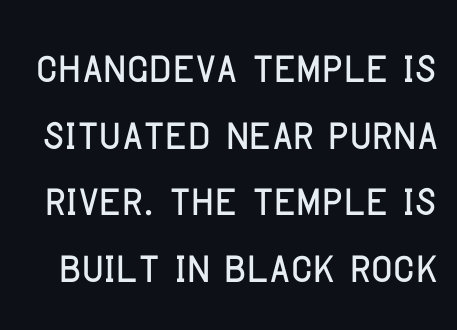
The image shows 59 px condensed sans-serif type, upright; set tight line spacing (1.13x), normal letter spacing, not underlined; low stroke contrast and a large x-height.
